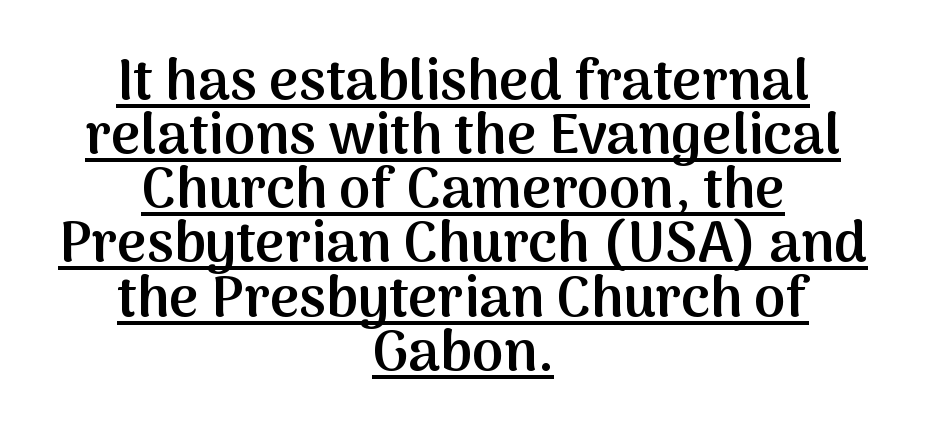
{"serif": "no", "italic": "no", "bold": "semi", "weight": "semibold", "width": "normal", "stroke_contrast": "medium", "x_height": "medium", "monospaced": "no", "underline": "yes", "align": "center", "line_spacing": "tight", "line_spacing_ratio": 0.95, "letter_spacing": "normal", "letter_spacing_em": 0.0, "glyph_px": 57}
